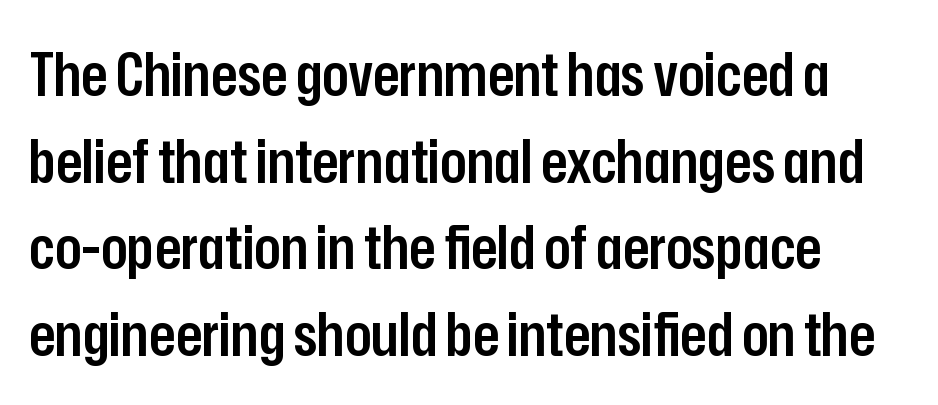
Q: Is the text bold? A: Semi-bold.
Q: Is the text italic (slanted)? A: No, it is upright.
Q: Is the typeface a serif or a sans-serif typeface? A: Sans-serif.
Q: Is the text underlined? A: No.
Q: Is the spacing between letters normal or unusually wide? A: Normal.
Q: Is the spacing between lines tight, normal or loose? A: Normal.
Q: Width (condensed, normal, or wide)? A: Condensed.
Q: Stroke contrast? A: Low.
Q: x-height? A: Medium.
Q: Monospaced? A: No.
